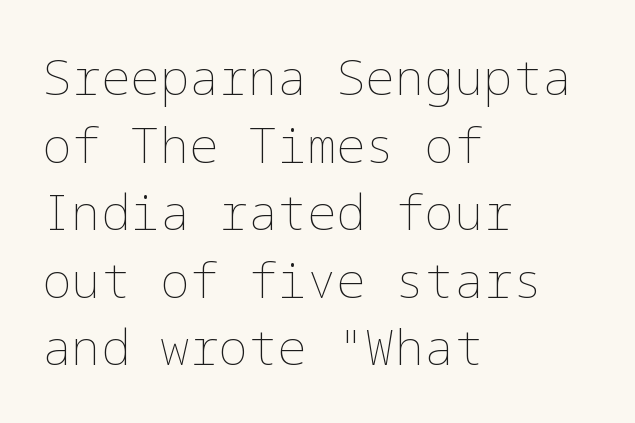
{"italic": "no", "bold": "no", "weight": "thin", "width": "normal", "stroke_contrast": "low", "x_height": "medium", "underline": "no", "align": "left", "line_spacing": "normal", "line_spacing_ratio": 1.38, "letter_spacing": "normal", "letter_spacing_em": 0.0, "glyph_px": 49}
